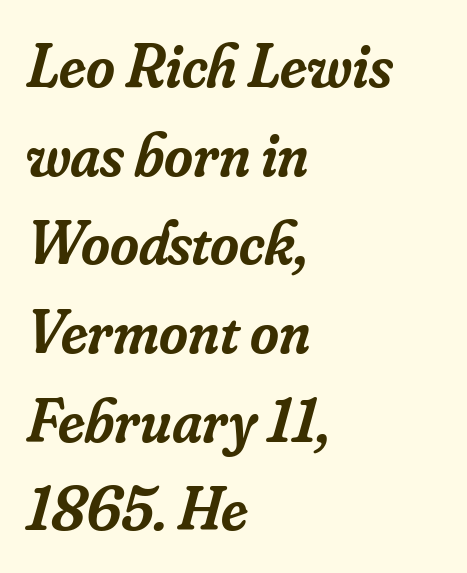
{"serif": "yes", "italic": "yes", "lean": "right", "slant_degrees": 16, "bold": "semi", "weight": "semibold", "width": "normal", "stroke_contrast": "low", "x_height": "small", "monospaced": "no", "underline": "no", "align": "left", "line_spacing": "normal", "line_spacing_ratio": 1.43, "letter_spacing": "normal", "letter_spacing_em": 0.0, "glyph_px": 62}
